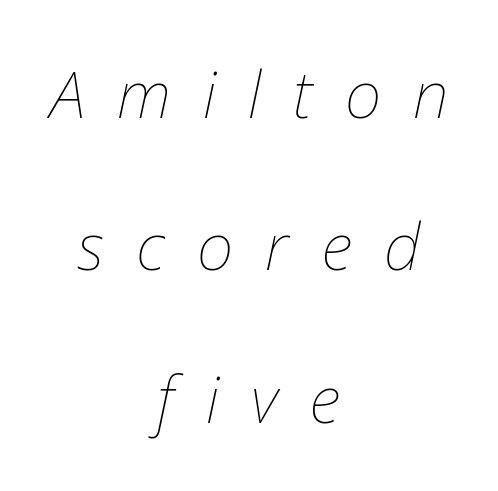
{"italic": "yes", "lean": "right", "slant_degrees": 12, "bold": "no", "weight": "thin", "width": "normal", "stroke_contrast": "low", "x_height": "medium", "monospaced": "no", "underline": "no", "align": "center", "line_spacing": "loose", "line_spacing_ratio": 2.38, "letter_spacing": "wide", "letter_spacing_em": 0.5, "glyph_px": 64}
